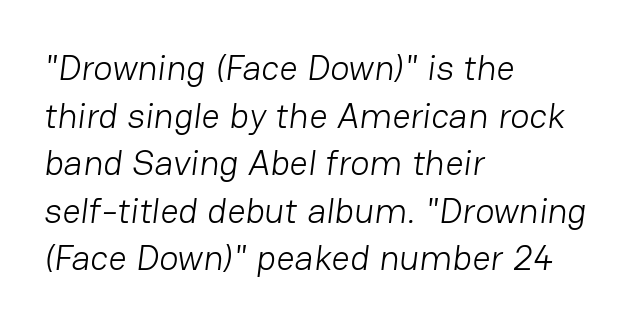
The image shows 36 px light sans-serif type; set left-aligned, normal line spacing (1.32x), normal letter spacing, not underlined; low stroke contrast and a medium x-height.
